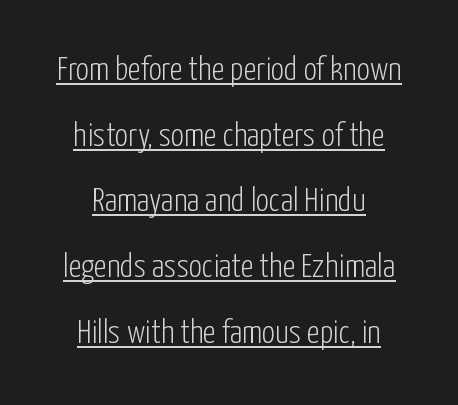
{"serif": "no", "italic": "no", "bold": "no", "weight": "light", "width": "condensed", "stroke_contrast": "low", "x_height": "medium", "monospaced": "no", "underline": "yes", "line_spacing": "loose", "line_spacing_ratio": 1.99, "letter_spacing": "normal", "letter_spacing_em": 0.0, "glyph_px": 33}
